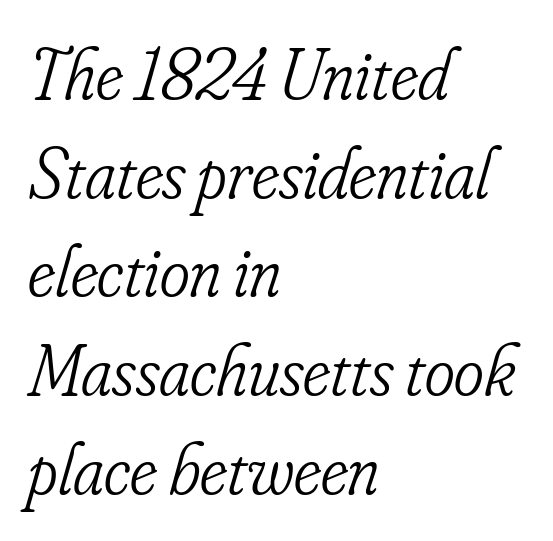
{"serif": "yes", "italic": "yes", "lean": "right", "slant_degrees": 16, "bold": "no", "weight": "light", "width": "condensed", "stroke_contrast": "low", "x_height": "small", "monospaced": "no", "underline": "no", "align": "left", "line_spacing": "normal", "line_spacing_ratio": 1.37, "letter_spacing": "normal", "letter_spacing_em": 0.0, "glyph_px": 72}
